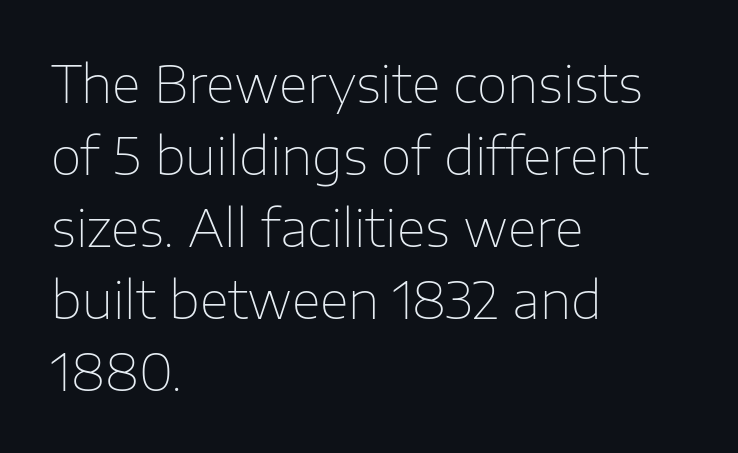
{"serif": "no", "italic": "no", "bold": "no", "weight": "thin", "width": "normal", "stroke_contrast": "low", "x_height": "medium", "monospaced": "no", "underline": "no", "align": "left", "line_spacing": "normal", "line_spacing_ratio": 1.44, "letter_spacing": "normal", "letter_spacing_em": 0.0, "glyph_px": 50}
